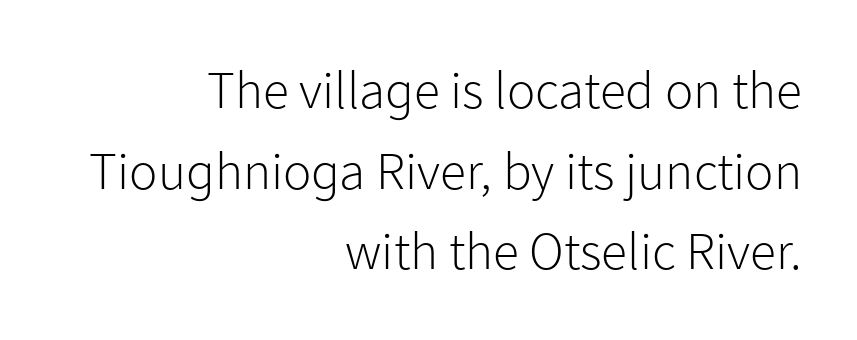
{"serif": "no", "italic": "no", "bold": "no", "weight": "light", "width": "normal", "stroke_contrast": "low", "x_height": "medium", "monospaced": "no", "underline": "no", "align": "right", "line_spacing": "normal", "line_spacing_ratio": 1.52, "letter_spacing": "normal", "letter_spacing_em": 0.0, "glyph_px": 53}
